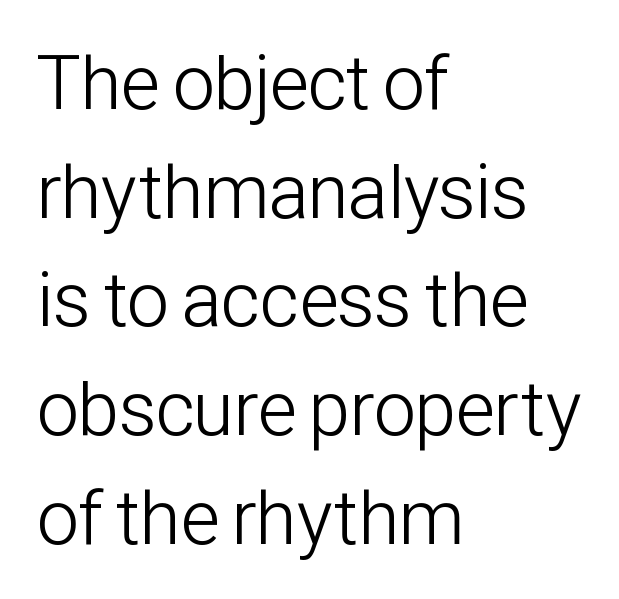
Q: Is the text bold? A: No.
Q: Is the text italic (slanted)? A: No, it is upright.
Q: Is the typeface a serif or a sans-serif typeface? A: Sans-serif.
Q: Is the text underlined? A: No.
Q: How is the paragraph aligned? A: Left-aligned.
Q: Is the spacing between letters normal or unusually wide? A: Normal.
Q: Is the spacing between lines tight, normal or loose? A: Normal.
Q: Width (condensed, normal, or wide)? A: Condensed.
Q: Stroke contrast? A: Low.
Q: x-height? A: Medium.
Q: Monospaced? A: No.
